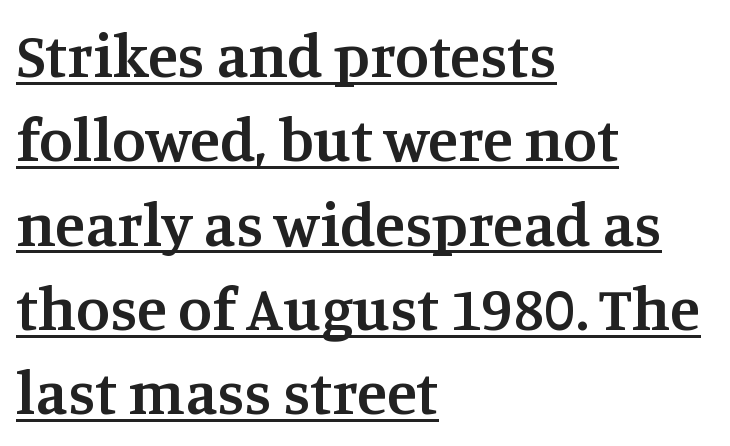
Q: Is the text bold? A: Semi-bold.
Q: Is the text italic (slanted)? A: No, it is upright.
Q: Is the typeface a serif or a sans-serif typeface? A: Serif.
Q: Is the text underlined? A: Yes.
Q: How is the paragraph aligned? A: Left-aligned.
Q: Is the spacing between letters normal or unusually wide? A: Normal.
Q: Is the spacing between lines tight, normal or loose? A: Normal.
Q: Width (condensed, normal, or wide)? A: Normal.
Q: Stroke contrast? A: Medium.
Q: x-height? A: Large.
Q: Monospaced? A: No.
